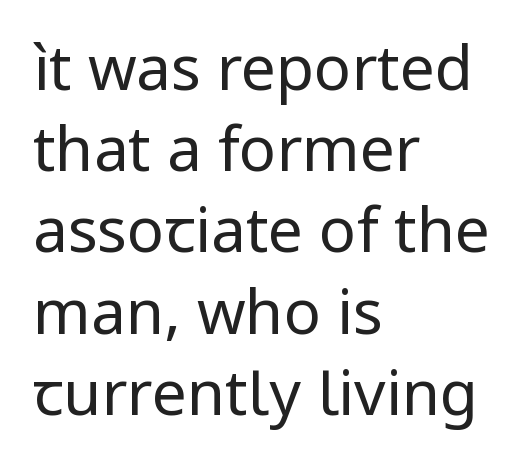
The image shows 62 px regular-weight sans-serif type, upright; set left-aligned, normal line spacing (1.31x), normal letter spacing, not underlined; low stroke contrast and a medium x-height.
